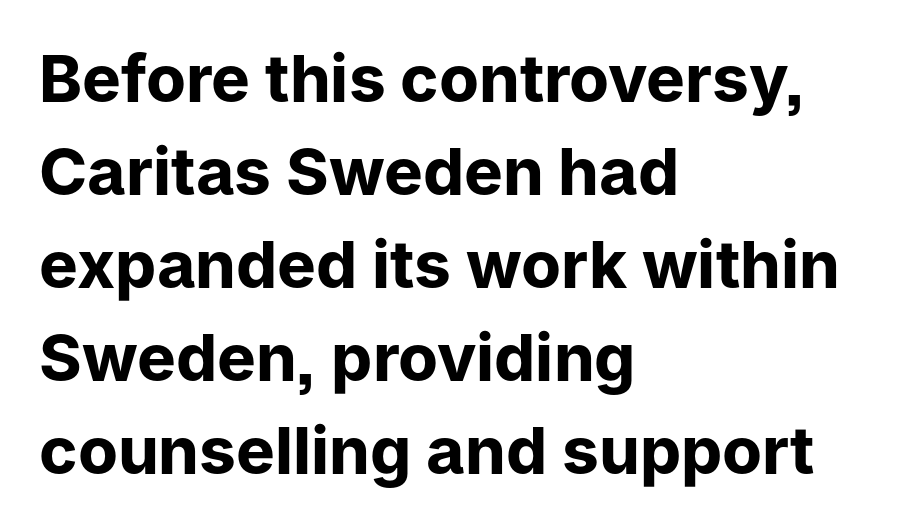
{"serif": "no", "italic": "no", "bold": "yes", "weight": "bold", "width": "normal", "stroke_contrast": "low", "x_height": "medium", "monospaced": "no", "underline": "no", "align": "left", "line_spacing": "normal", "line_spacing_ratio": 1.43, "letter_spacing": "normal", "letter_spacing_em": 0.0, "glyph_px": 65}
